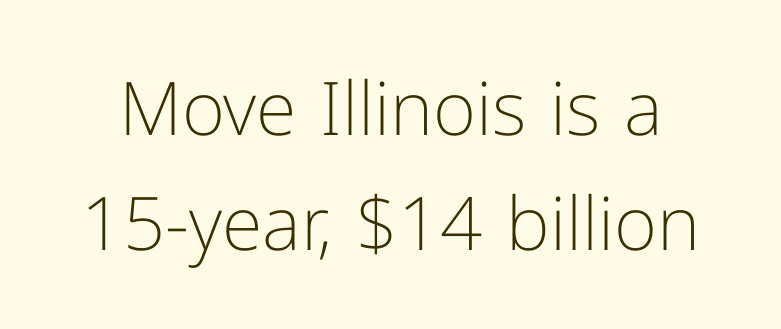
{"serif": "no", "italic": "no", "bold": "no", "weight": "light", "width": "normal", "stroke_contrast": "low", "x_height": "medium", "monospaced": "no", "underline": "no", "line_spacing": "normal", "line_spacing_ratio": 1.55, "letter_spacing": "normal", "letter_spacing_em": 0.0, "glyph_px": 74}
